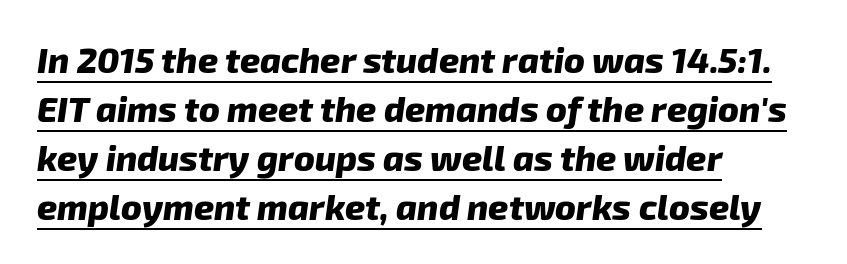
{"serif": "no", "bold": "yes", "weight": "heavy", "width": "normal", "stroke_contrast": "low", "x_height": "medium", "monospaced": "no", "underline": "yes", "align": "left", "line_spacing": "normal", "line_spacing_ratio": 1.4, "letter_spacing": "normal", "letter_spacing_em": 0.0, "glyph_px": 35}
